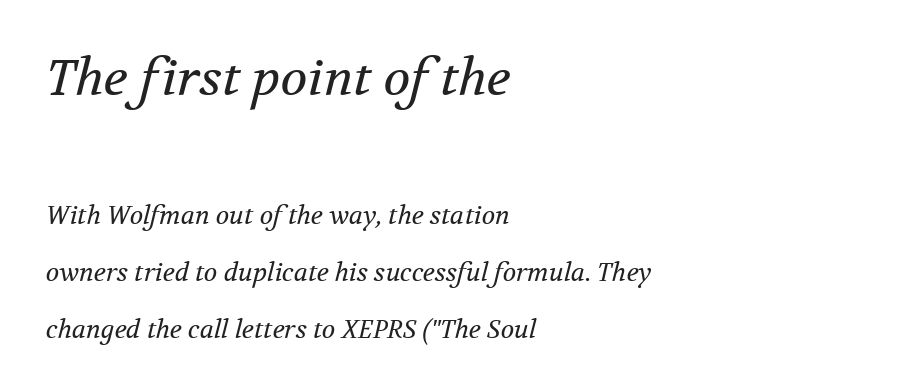
The image shows 50 px regular-weight serif type, italic (leaning right); set left-aligned, loose line spacing (2.27x), normal letter spacing, not underlined; the first (top) block is 2.0x larger; medium stroke contrast and a medium x-height.
